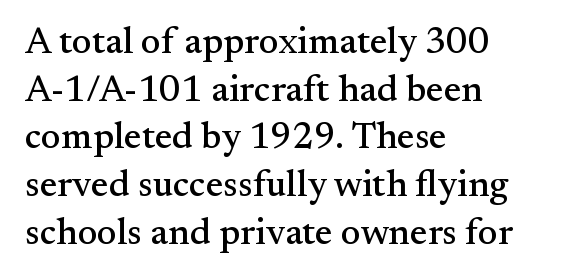
Q: Is the text italic (slanted)? A: No, it is upright.
Q: Is the typeface a serif or a sans-serif typeface? A: Serif.
Q: Is the text underlined? A: No.
Q: How is the paragraph aligned? A: Left-aligned.
Q: Is the spacing between letters normal or unusually wide? A: Normal.
Q: Is the spacing between lines tight, normal or loose? A: Normal.
Q: Width (condensed, normal, or wide)? A: Normal.
Q: Stroke contrast? A: Medium.
Q: x-height? A: Small.
Q: Monospaced? A: No.
